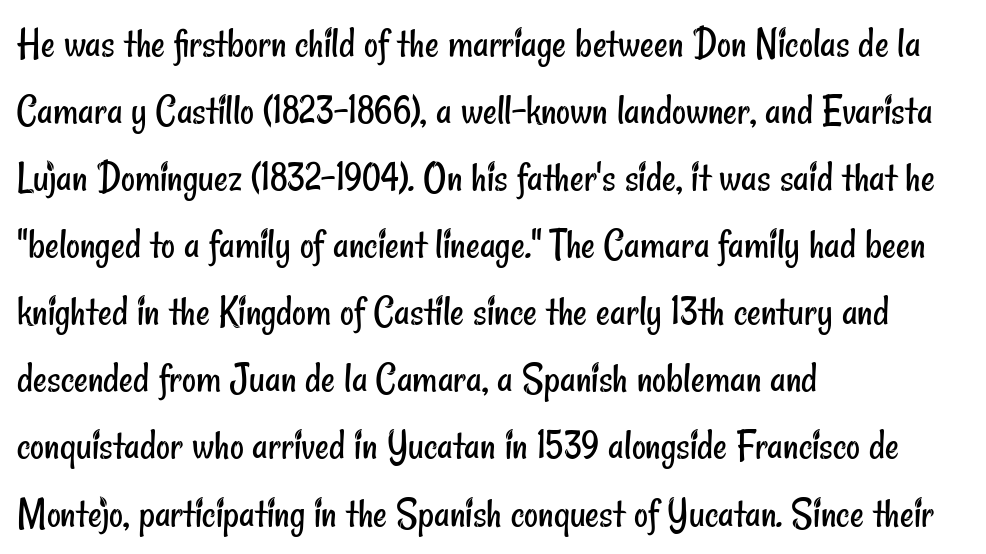
The image shows 43 px regular-weight, condensed sans-serif type; set left-aligned, normal line spacing (1.56x), normal letter spacing, not underlined; low stroke contrast and a small x-height.
